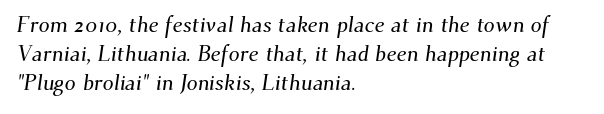
Notice how the passage keeps a crisp vertical edge on the left only. Glance below the letters and you will spot only blank space. Honestly, the letter spacing is just normal — you wouldn't notice it. How would I describe the line gaps? Plain and ordinary.
